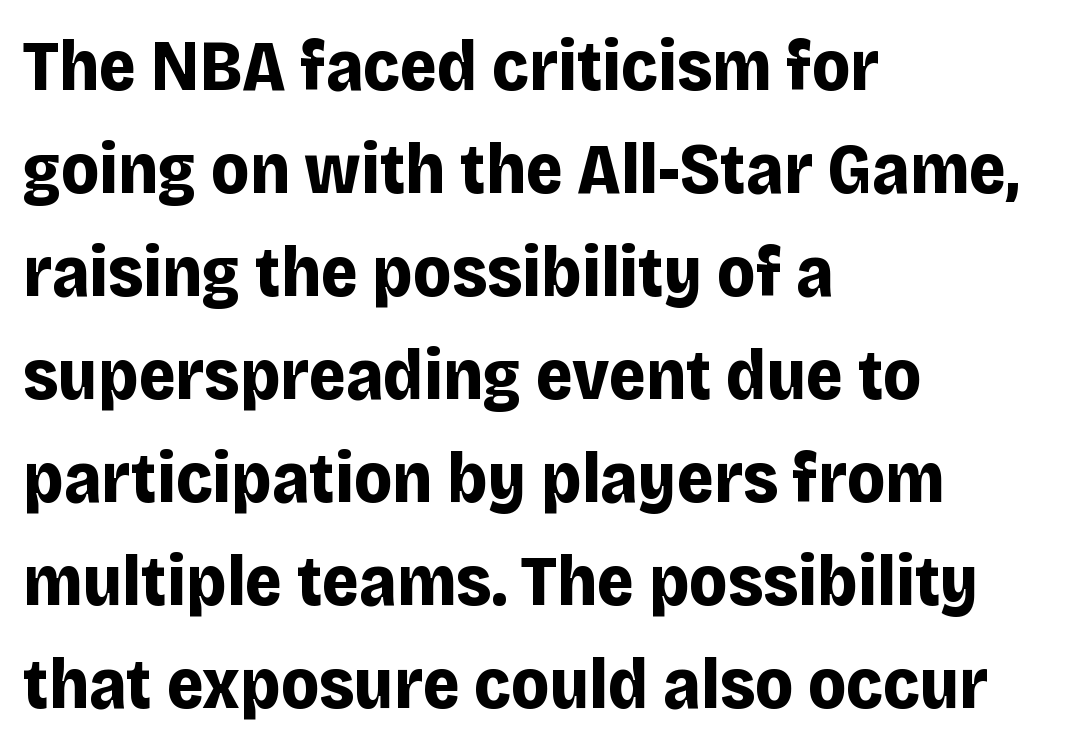
The image shows 71 px bold sans-serif type, upright; set left-aligned, normal line spacing (1.45x), normal letter spacing, not underlined; low stroke contrast and a large x-height.
